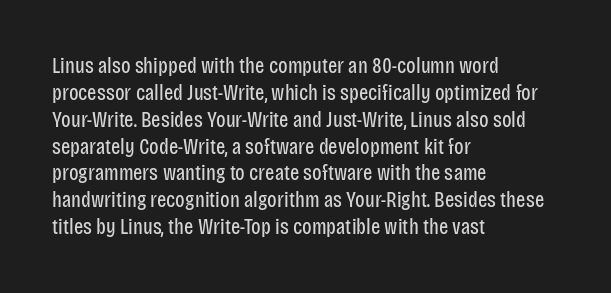
{"italic": "no", "bold": "no", "underline": "no", "align": "left", "line_spacing_ratio": 1.22, "letter_spacing": "normal", "letter_spacing_em": 0.0, "glyph_px": 22}
